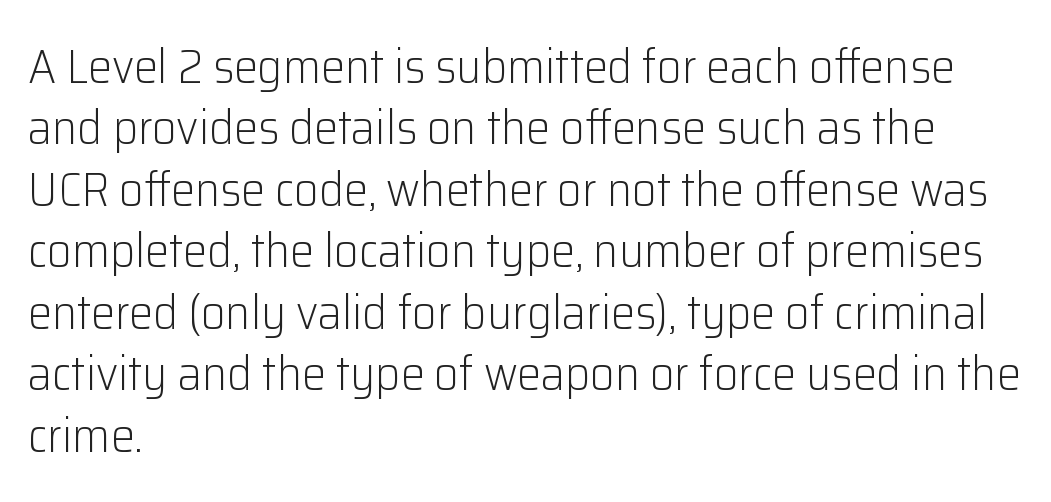
The image shows 48 px light sans-serif type, upright; set left-aligned, normal line spacing (1.28x), normal letter spacing, not underlined; low stroke contrast and a medium x-height.
